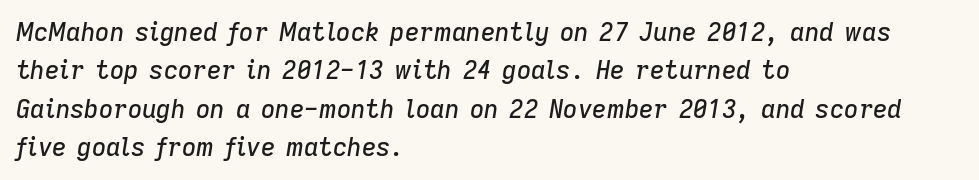
The image shows 25 px text type, italic (leaning right); set left-aligned, normal line spacing (1.54x), normal letter spacing, not underlined.
